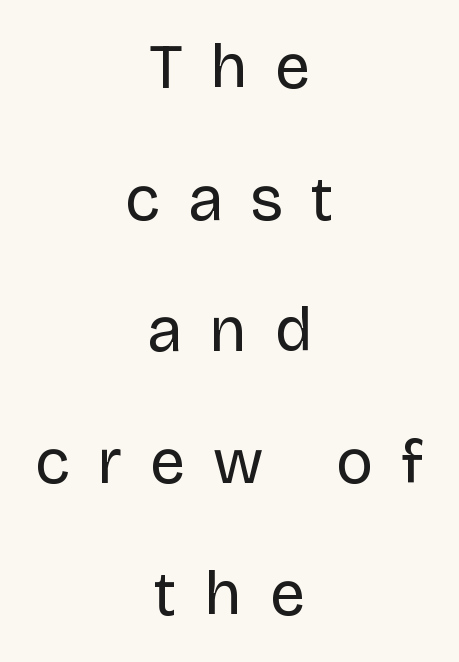
The image shows 63 px regular-weight sans-serif type, upright; set centered, loose line spacing (2.09x), unusually wide letter spacing (+0.45 em), not underlined; low stroke contrast and a large x-height.
